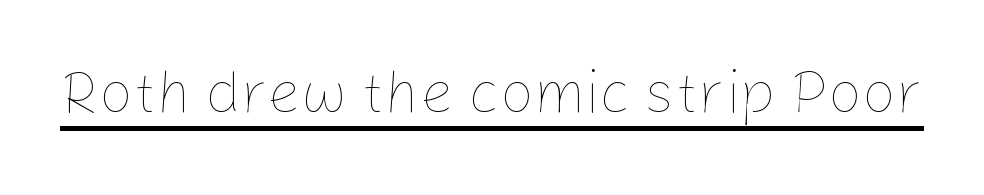
Q: Is the text bold? A: No.
Q: Is the text italic (slanted)? A: No, it is upright.
Q: Is the text underlined? A: Yes.
Q: Is the spacing between letters normal or unusually wide? A: Normal.
Q: Width (condensed, normal, or wide)? A: Normal.
Q: Stroke contrast? A: Low.
Q: x-height? A: Medium.
Q: Monospaced? A: No.
